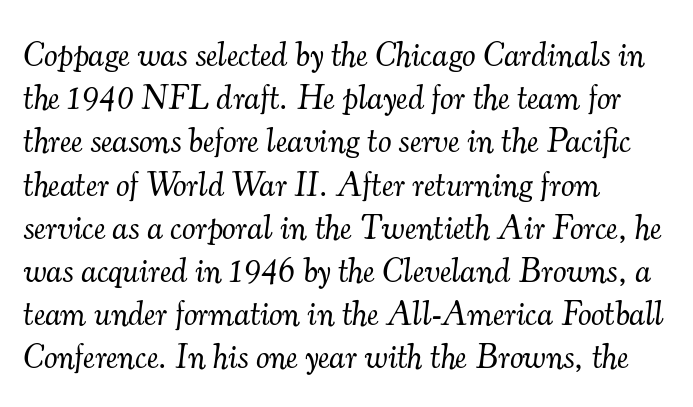
The image shows 34 px light serif type, italic (leaning right); set left-aligned, normal line spacing (1.27x), normal letter spacing, not underlined; medium stroke contrast and a small x-height.
